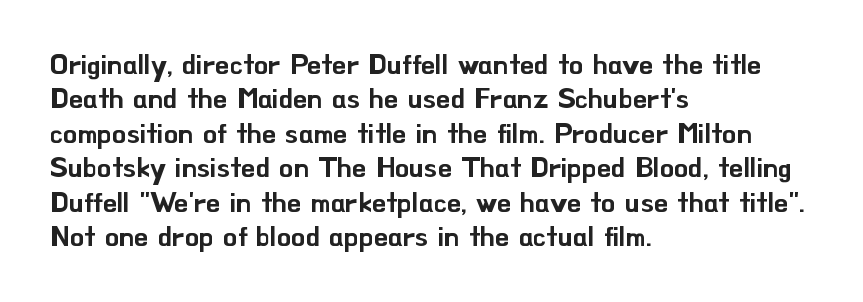
Is there any slant? The stems are plumb. Each line starts at the same left margin while the right side varies. Quick note: underline off. The typeface chosen for these lines omits serifs. Note the varied advance widths — an 'i' is clearly narrower than an 'm'. These lines keep a tight, regular rhythm from letter to letter.
